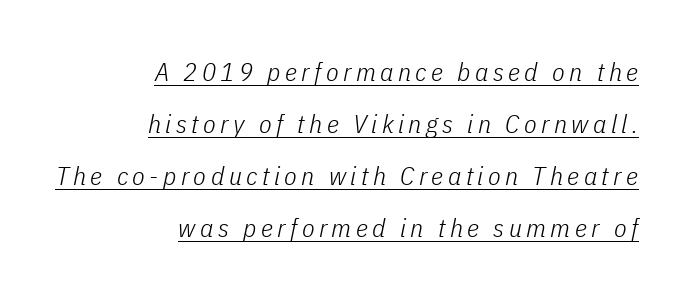
The image shows 26 px text type, italic (leaning right); set right-aligned, loose line spacing (2.0x), underlined.
